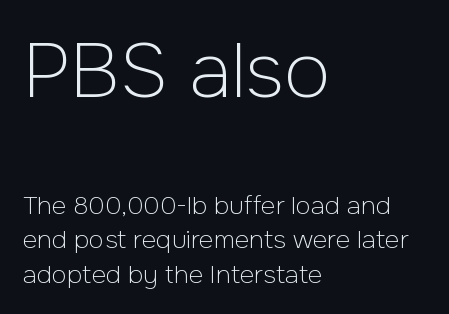
Observe the ordinary spacing: letters are neighbours, not strangers. Here the designer chose a conventional face with non-uniform glyph widths. Line beginnings align vertically; line endings do not. Regular leading. The passage shown is typeset with a sans-serif family.
